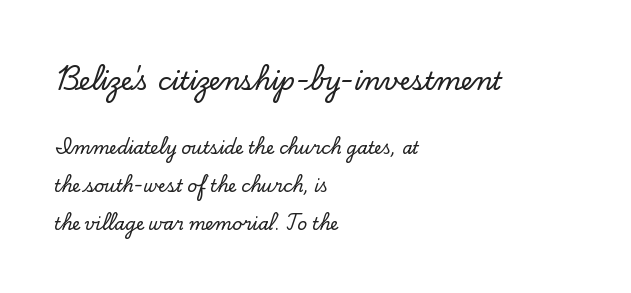
{"underline": "no", "align": "left", "line_spacing": "loose", "line_spacing_ratio": 2.22, "letter_spacing": "normal", "letter_spacing_em": 0.0, "larger_block": "first", "size_ratio": 1.47, "glyph_px": 25}
